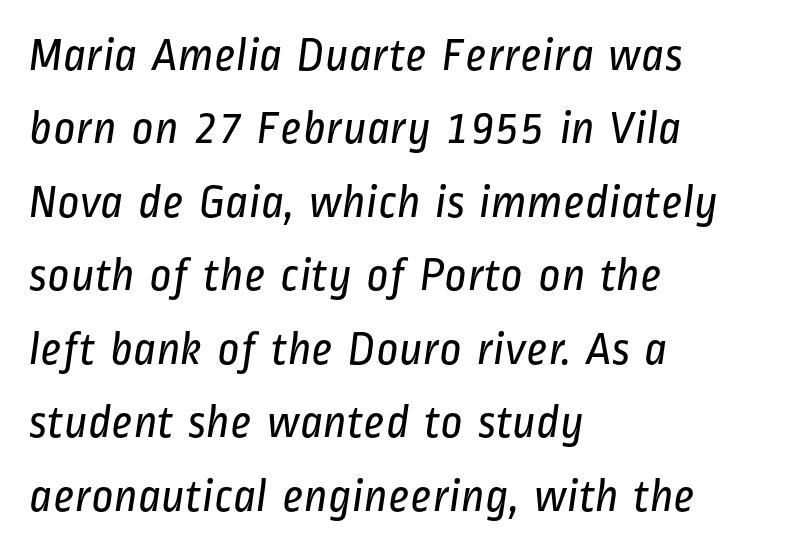
{"serif": "no", "bold": "no", "weight": "regular", "width": "condensed", "stroke_contrast": "low", "x_height": "medium", "monospaced": "no", "underline": "no", "align": "left", "line_spacing": "normal", "line_spacing_ratio": 1.53, "letter_spacing": "normal", "letter_spacing_em": 0.0, "glyph_px": 48}
